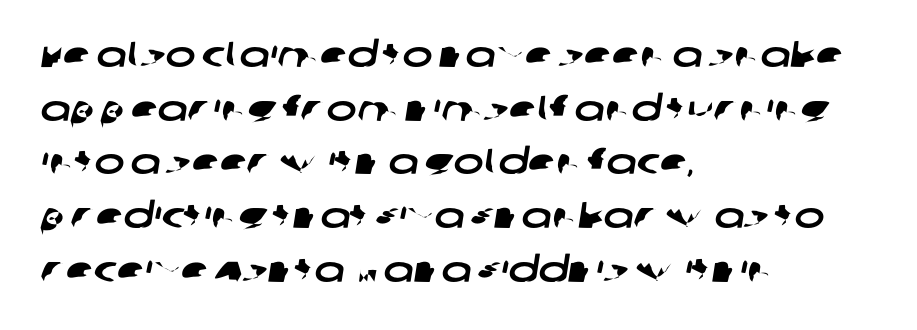
Typeset ragged right — the left edge is the straight one. Notice how descenders clear the ascenders below comfortably — that's standard leading. The face used here is proportionally spaced, like ordinary book or web type. Check under the words: just untouched page.
